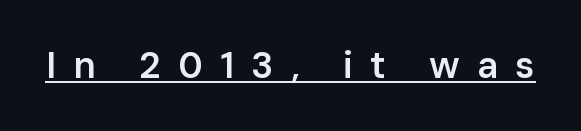
The letters carry no serifs — their stems end cleanly without finishing strokes. Descenders here cross a horizontal rule under the line. Compared with an ordinary text face, these strokes are moderately heavier — a semibold. The passage shown has open, widely tracked lettering throughout.
